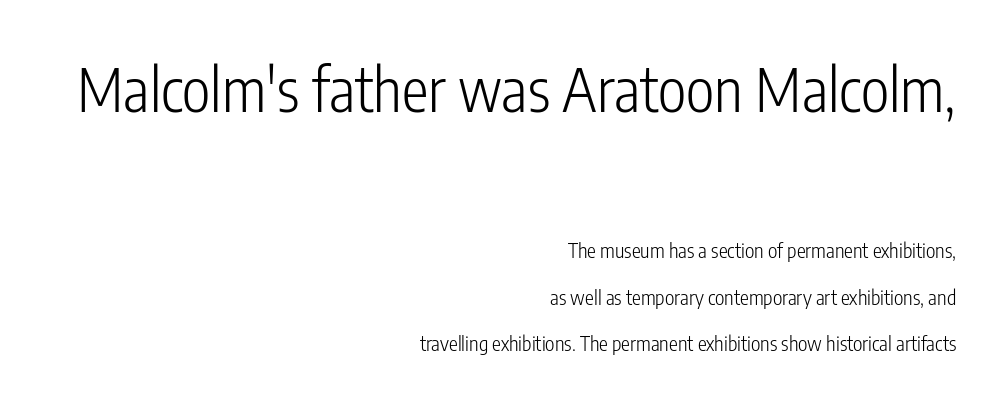
The image shows 60 px light, condensed sans-serif type, upright; set right-aligned, loose line spacing (2.32x), normal letter spacing, not underlined; the first (top) block is 3.0x larger; low stroke contrast and a medium x-height.
